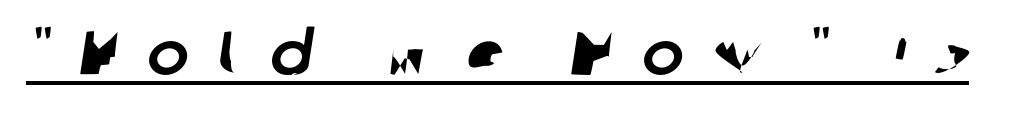
Q: Is the typeface a serif or a sans-serif typeface? A: Sans-serif.
Q: Is the text underlined? A: Yes.
Q: Is the spacing between letters normal or unusually wide? A: Unusually wide.
Q: Width (condensed, normal, or wide)? A: Normal.
Q: Stroke contrast? A: Low.
Q: x-height? A: Medium.
Q: Monospaced? A: No.
